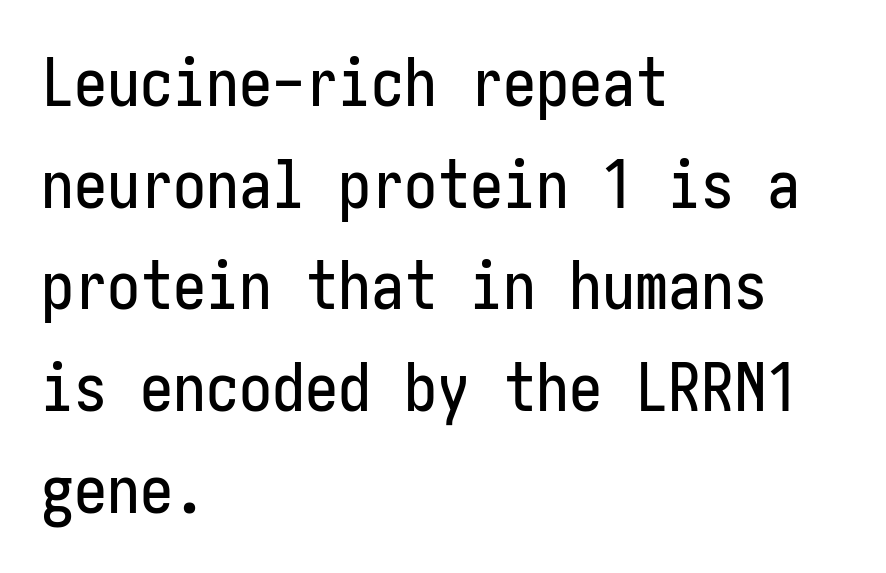
The image shows 66 px condensed sans-serif type, upright; set left-aligned, normal line spacing (1.54x), normal letter spacing, not underlined; low stroke contrast and a medium x-height.
